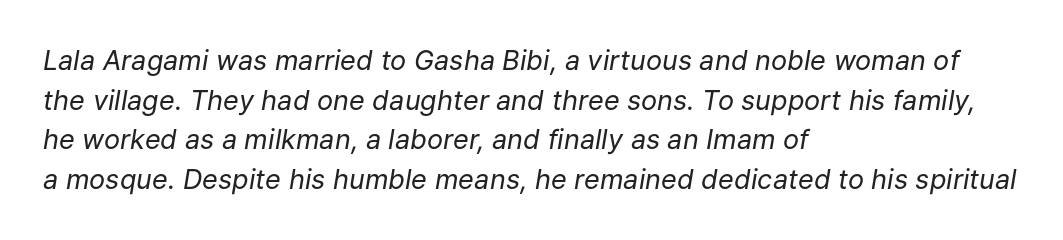
Slant detected: the letters are inclined. Caption: face not bold, strokes unweighted. Where is the straight margin? On the left. Evenly set lines give the paragraph a standard silhouette.
